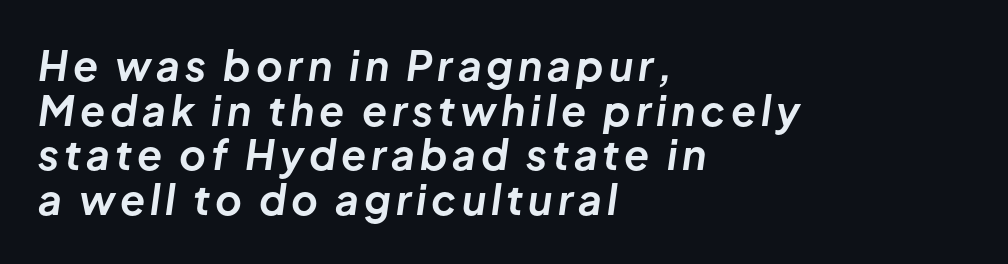
The image shows 41 px bold type, italic (leaning right); set left-aligned, tight line spacing (1.09x), not underlined; low stroke contrast and a medium x-height.
